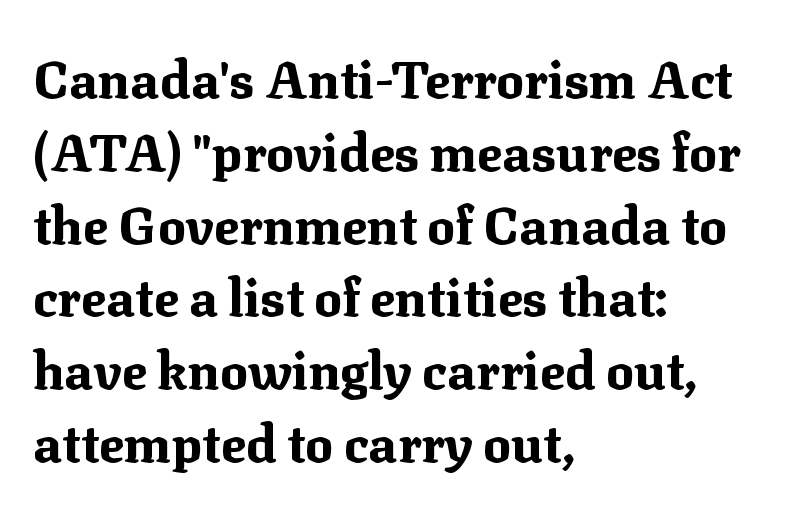
{"serif": "yes", "italic": "no", "bold": "yes", "weight": "bold", "width": "normal", "stroke_contrast": "medium", "x_height": "medium", "monospaced": "no", "underline": "no", "align": "left", "line_spacing": "normal", "line_spacing_ratio": 1.4, "letter_spacing": "normal", "letter_spacing_em": 0.0, "glyph_px": 52}
